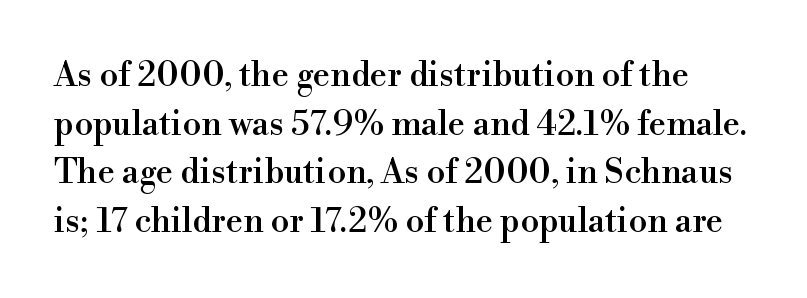
The image shows 34 px serif type, upright; set normal line spacing (1.43x), normal letter spacing, not underlined; high stroke contrast and a small x-height.
